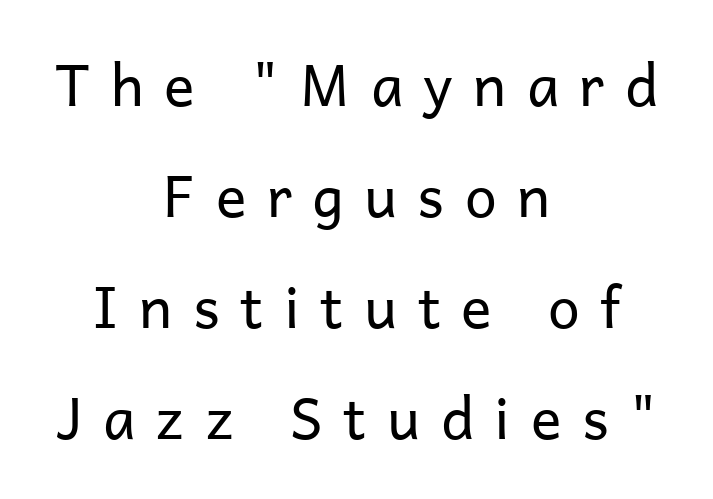
The image shows 57 px regular-weight sans-serif type, upright; set centered, loose line spacing (1.95x), unusually wide letter spacing (+0.36 em), not underlined; low stroke contrast and a medium x-height.
